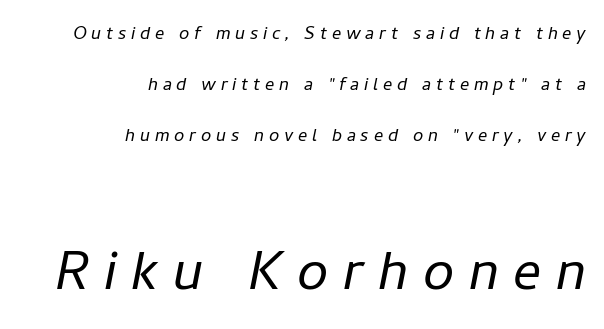
The image shows 70 px light type, italic (leaning right); set right-aligned, loose line spacing (2.21x), unusually wide letter spacing (+0.21 em), not underlined; the second (bottom) block is 3.04x larger; low stroke contrast and a medium x-height.
